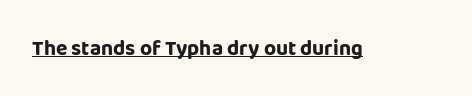
Emphasis is given by a line drawn under the lettering. Weight: bold. Honestly, the letter spacing is just normal — you wouldn't notice it. Is there any slant? The stems are plumb.
